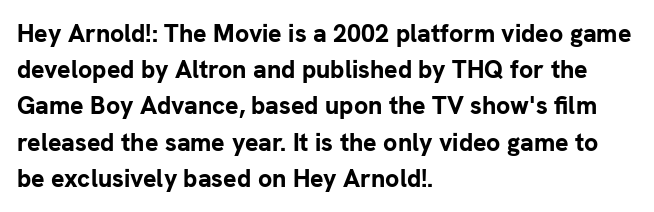
Typesetter's note: full bold, strokes at maximum text heaviness. Rendered with straight, roman letterforms. The line-height multiplier appears to be the usual default. Words appear dense and cohesive because spacing is normal. A student would call this left alignment; a typographer would say flush left, rag right. The baseline area is clear.
